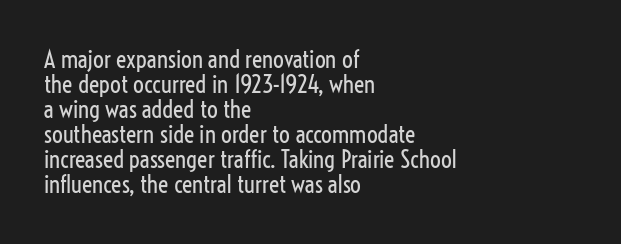
You could barely slide anything between these rows. The rag falls on the right side of this text block. The axis of the letterforms is exactly vertical. Look at the tracking — it's just the regular setting, nothing added. Think standard paragraph weight, or any step lighter than that.
